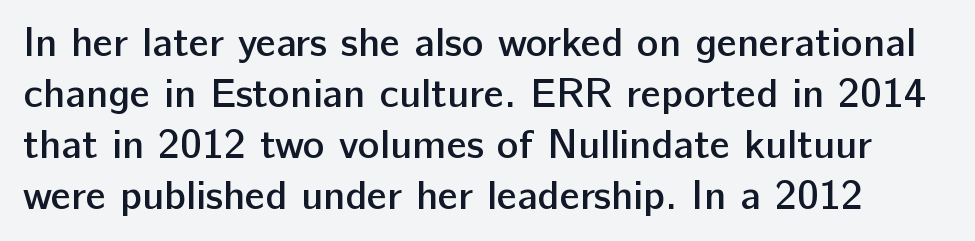
Q: Is the text bold? A: Semi-bold.
Q: Is the text italic (slanted)? A: No, it is upright.
Q: Is the typeface a serif or a sans-serif typeface? A: Sans-serif.
Q: Is the text underlined? A: No.
Q: Is the spacing between letters normal or unusually wide? A: Normal.
Q: Width (condensed, normal, or wide)? A: Normal.
Q: Stroke contrast? A: Low.
Q: x-height? A: Medium.
Q: Monospaced? A: No.
